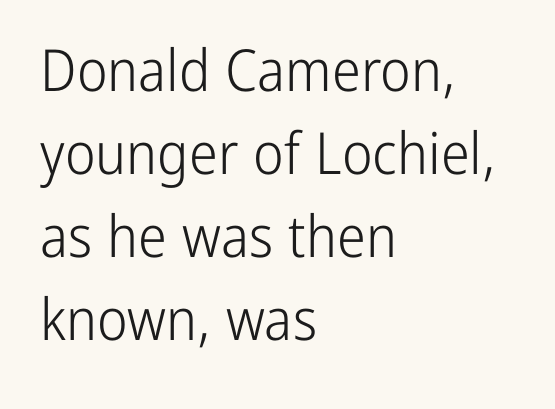
The image shows 58 px light, condensed sans-serif type, upright; set left-aligned, normal line spacing (1.43x), normal letter spacing, not underlined; low stroke contrast and a medium x-height.
